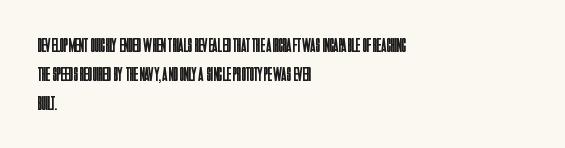
Q: Is the text bold? A: No.
Q: Is the text italic (slanted)? A: No, it is upright.
Q: Is the text underlined? A: No.
Q: How is the paragraph aligned? A: Left-aligned.
Q: Is the spacing between letters normal or unusually wide? A: Normal.
Q: Is the spacing between lines tight, normal or loose? A: Normal.
